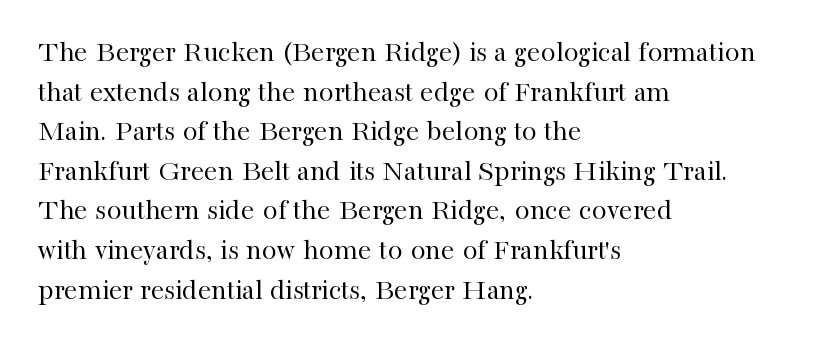
The image shows 30 px regular-weight serif type, upright; set left-aligned, normal line spacing (1.32x), normal letter spacing, not underlined; high stroke contrast and a medium x-height.
